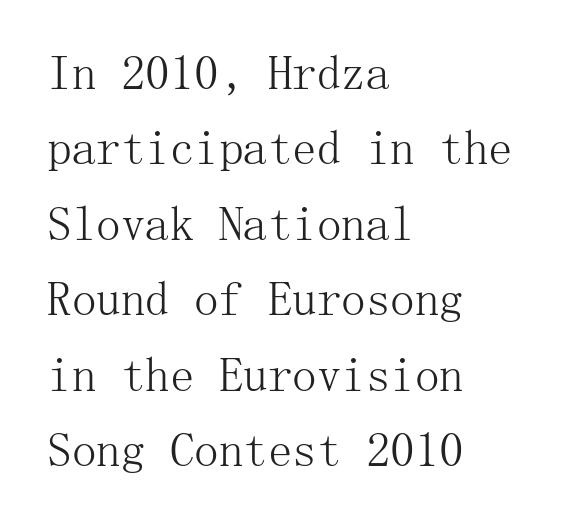
Observe the serifs anchoring each vertical stroke in this sample. The passage shown has conventional tracking throughout. You can tell it's not italic because the verticals are truly vertical. The string is rendered with underlining switched off.
